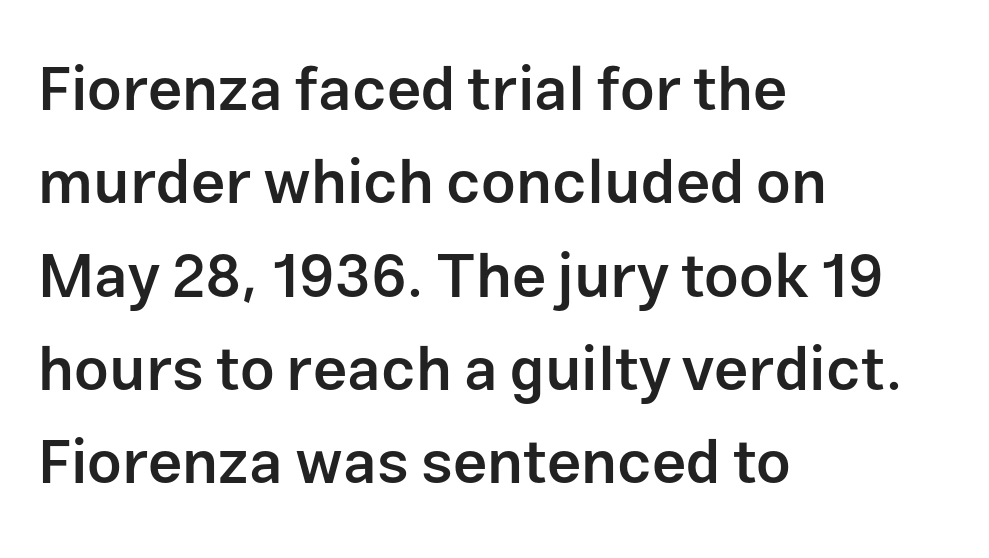
{"serif": "no", "italic": "no", "bold": "semi", "weight": "semibold", "width": "normal", "stroke_contrast": "low", "x_height": "medium", "monospaced": "no", "underline": "no", "align": "left", "line_spacing": "normal", "line_spacing_ratio": 1.53, "letter_spacing": "normal", "letter_spacing_em": 0.0, "glyph_px": 61}
